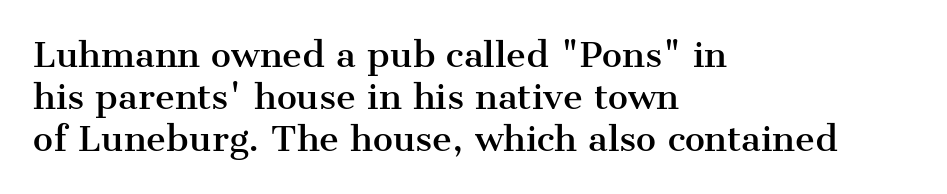
{"serif": "yes", "italic": "no", "width": "normal", "stroke_contrast": "medium", "x_height": "medium", "monospaced": "no", "underline": "no", "align": "left", "line_spacing_ratio": 1.23, "letter_spacing": "normal", "letter_spacing_em": 0.0, "glyph_px": 34}
